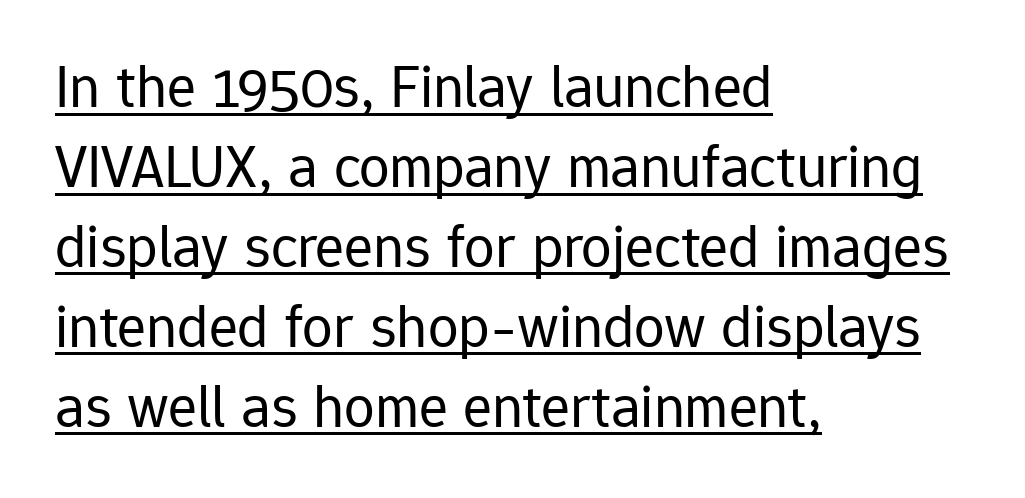
{"serif": "no", "italic": "no", "bold": "no", "weight": "regular", "width": "normal", "stroke_contrast": "low", "x_height": "medium", "monospaced": "no", "underline": "yes", "align": "left", "line_spacing": "normal", "line_spacing_ratio": 1.31, "letter_spacing": "normal", "letter_spacing_em": 0.0, "glyph_px": 61}
